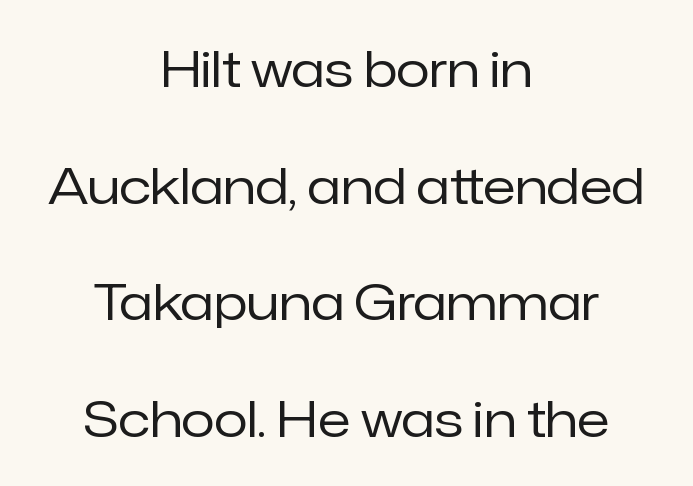
{"serif": "no", "italic": "no", "bold": "no", "weight": "regular", "width": "normal", "stroke_contrast": "low", "x_height": "medium", "monospaced": "no", "underline": "no", "align": "center", "line_spacing": "loose", "line_spacing_ratio": 2.38, "letter_spacing": "normal", "letter_spacing_em": 0.0, "glyph_px": 49}
